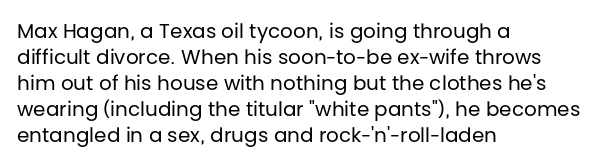
The image shows 20 px text type, upright; set left-aligned, normal line spacing (1.3x), normal letter spacing, not underlined.
